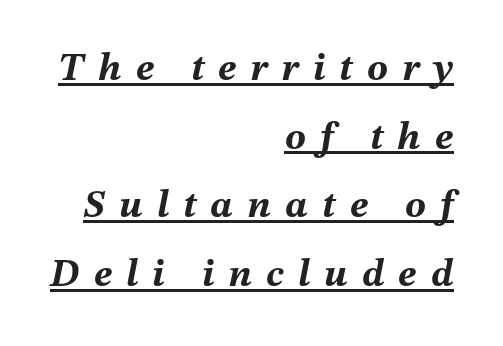
{"italic": "yes", "lean": "right", "slant_degrees": 12, "bold": "yes", "weight": "bold", "width": "normal", "stroke_contrast": "medium", "x_height": "medium", "monospaced": "no", "underline": "yes", "align": "right", "line_spacing_ratio": 1.76, "letter_spacing": "wide", "letter_spacing_em": 0.36, "glyph_px": 39}
